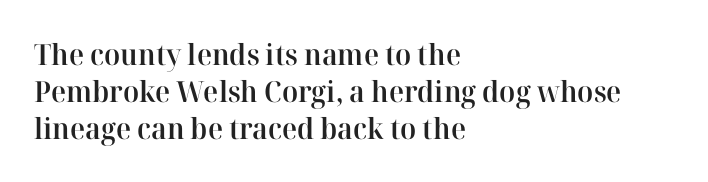
Old-style or modern, the face here clearly has serifs. Designer's note — italics off, roman on. Does the weight exceed regular? Yes, but only to semibold. One-word summary of the alignment: left. Is this a fixed-width face? No — the glyphs have proportional, varying widths. The line texture is even and compact thanks to regular tracking.
